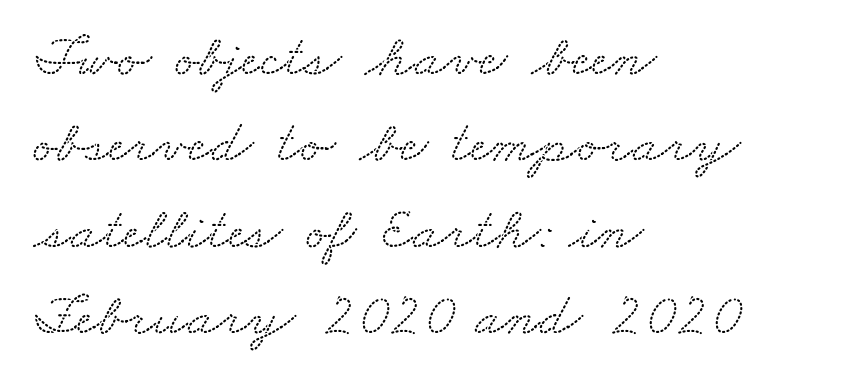
The glyphs in this specimen are seriffed. Visually the block forms a straight wall on the left and a jagged coastline on the right. Does the leading feel generous? No, just average. Each row of text sits above clean, open space. The rendering uses natural spacing where letterforms have individual widths.
